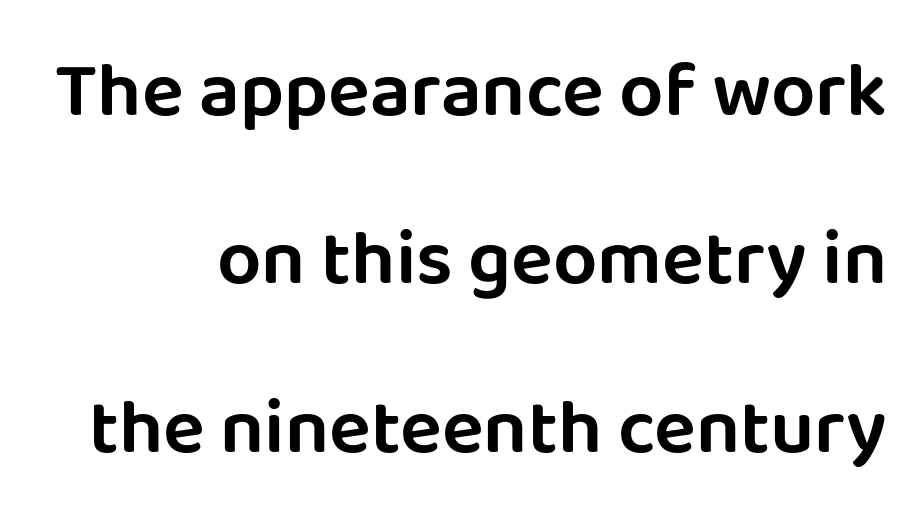
The image shows 78 px sans-serif type, upright; set right-aligned, loose line spacing (2.16x), normal letter spacing, not underlined; low stroke contrast and a large x-height.
